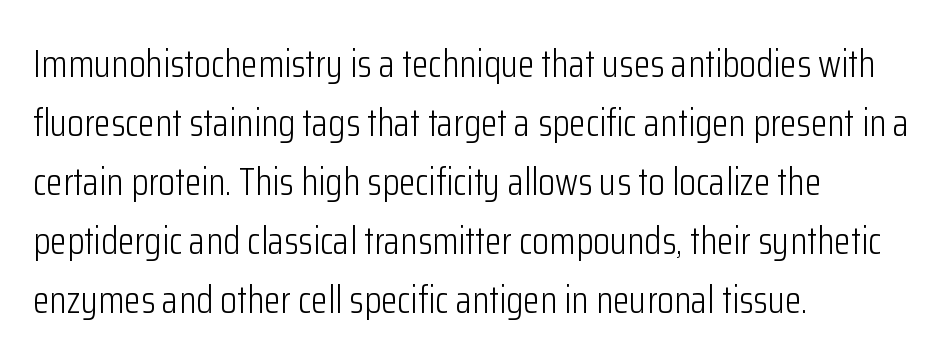
The image shows 38 px light, condensed sans-serif type, upright; set left-aligned, normal line spacing (1.55x), normal letter spacing, not underlined; low stroke contrast and a medium x-height.
